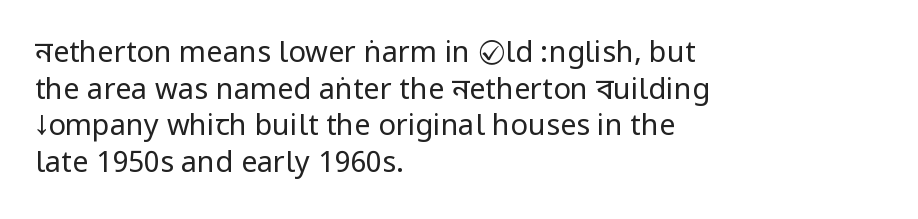
Q: Is the text bold? A: No.
Q: Is the text italic (slanted)? A: No, it is upright.
Q: Is the typeface a serif or a sans-serif typeface? A: Sans-serif.
Q: Is the text underlined? A: No.
Q: How is the paragraph aligned? A: Left-aligned.
Q: Is the spacing between letters normal or unusually wide? A: Normal.
Q: Is the spacing between lines tight, normal or loose? A: Normal.
Q: Width (condensed, normal, or wide)? A: Condensed.
Q: Stroke contrast? A: Low.
